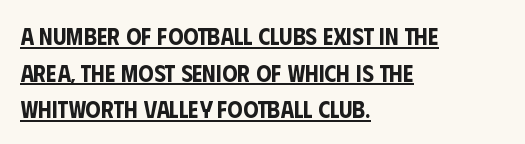
Q: Is the text italic (slanted)? A: No, it is upright.
Q: Is the text underlined? A: Yes.
Q: How is the paragraph aligned? A: Left-aligned.
Q: Is the spacing between letters normal or unusually wide? A: Normal.
Q: Is the spacing between lines tight, normal or loose? A: Normal.
